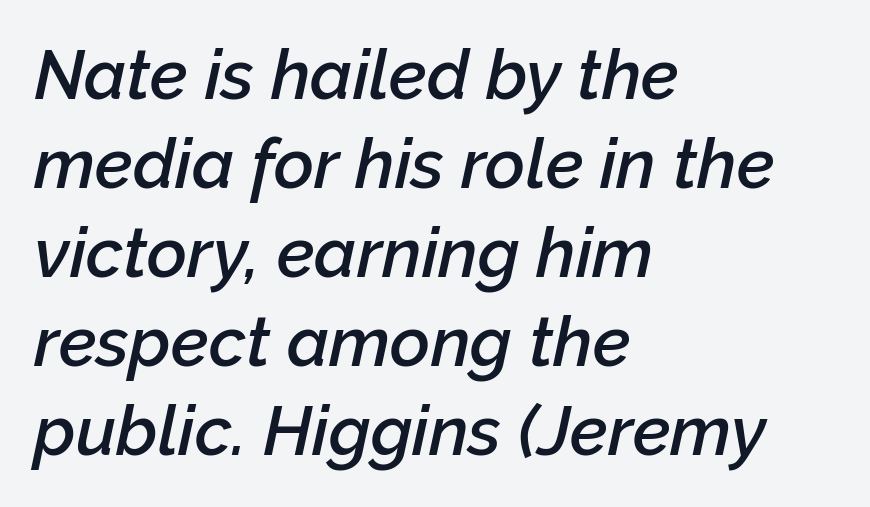
Q: Is the text bold? A: Semi-bold.
Q: Is the text italic (slanted)? A: Yes, it leans right by about 12 degrees.
Q: Is the text underlined? A: No.
Q: How is the paragraph aligned? A: Left-aligned.
Q: Is the spacing between letters normal or unusually wide? A: Normal.
Q: Is the spacing between lines tight, normal or loose? A: Normal.
Q: Width (condensed, normal, or wide)? A: Normal.
Q: Stroke contrast? A: Low.
Q: x-height? A: Medium.
Q: Monospaced? A: No.
